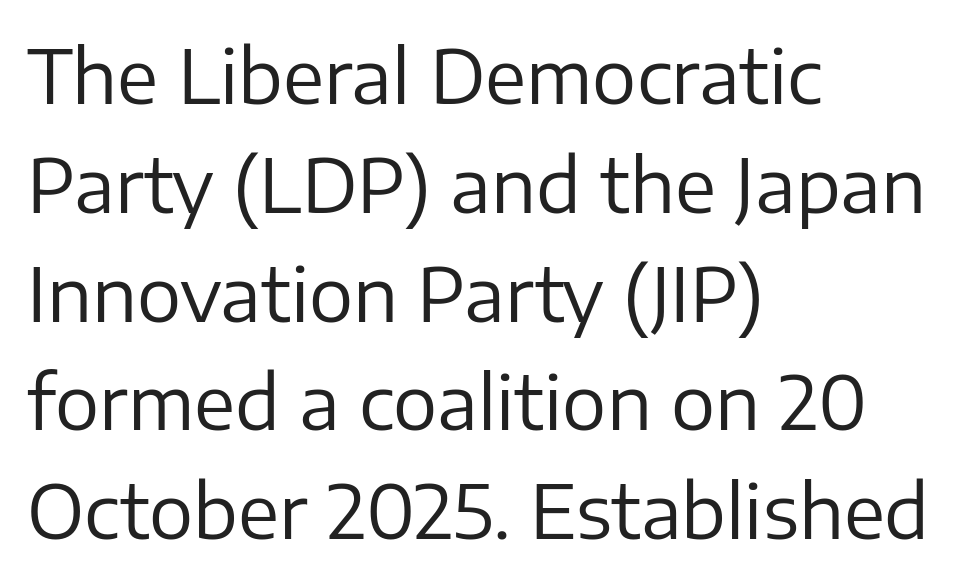
Q: Is the text bold? A: No.
Q: Is the text italic (slanted)? A: No, it is upright.
Q: Is the typeface a serif or a sans-serif typeface? A: Sans-serif.
Q: Is the text underlined? A: No.
Q: How is the paragraph aligned? A: Left-aligned.
Q: Is the spacing between letters normal or unusually wide? A: Normal.
Q: Is the spacing between lines tight, normal or loose? A: Normal.
Q: Width (condensed, normal, or wide)? A: Normal.
Q: Stroke contrast? A: Low.
Q: x-height? A: Medium.
Q: Monospaced? A: No.
